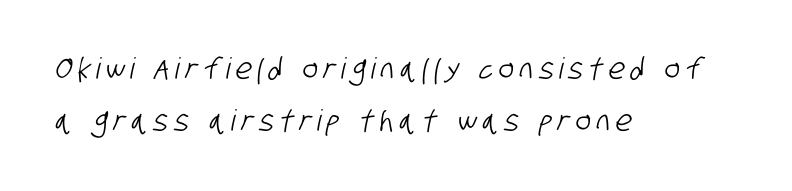
Q: Is the typeface a serif or a sans-serif typeface? A: Sans-serif.
Q: Is the text underlined? A: No.
Q: How is the paragraph aligned? A: Left-aligned.
Q: Is the spacing between letters normal or unusually wide? A: Unusually wide.
Q: Width (condensed, normal, or wide)? A: Condensed.
Q: Stroke contrast? A: Low.
Q: x-height? A: Large.
Q: Monospaced? A: No.
